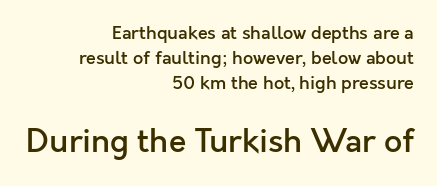
To sum up the face: it is a sans, with no serifs. The rendering keeps characters at their native spacing. The rendering uses a semibold face; strokes are thickened but not to full bold. The words here are not underlined. Top chunk: small. Bottom chunk: large. Notice how the passage keeps a crisp vertical edge on the right only.
